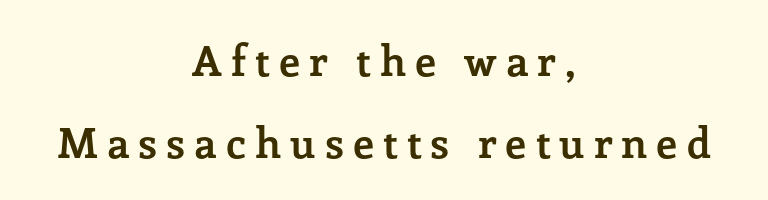
Q: Is the text bold? A: Yes.
Q: Is the text italic (slanted)? A: No, it is upright.
Q: Is the typeface a serif or a sans-serif typeface? A: Serif.
Q: Is the text underlined? A: No.
Q: How is the paragraph aligned? A: Centered.
Q: Is the spacing between letters normal or unusually wide? A: Unusually wide.
Q: Is the spacing between lines tight, normal or loose? A: Loose.
Q: Width (condensed, normal, or wide)? A: Normal.
Q: Stroke contrast? A: Low.
Q: x-height? A: Medium.
Q: Monospaced? A: No.
